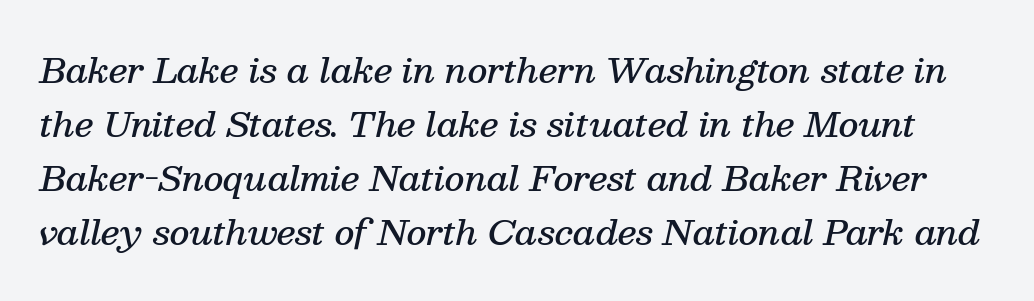
Q: Is the text bold? A: Semi-bold.
Q: Is the text italic (slanted)? A: Yes, it leans right by about 13 degrees.
Q: Is the typeface a serif or a sans-serif typeface? A: Serif.
Q: Is the text underlined? A: No.
Q: Is the spacing between letters normal or unusually wide? A: Normal.
Q: Is the spacing between lines tight, normal or loose? A: Normal.
Q: Width (condensed, normal, or wide)? A: Normal.
Q: Stroke contrast? A: Medium.
Q: x-height? A: Medium.
Q: Monospaced? A: No.
